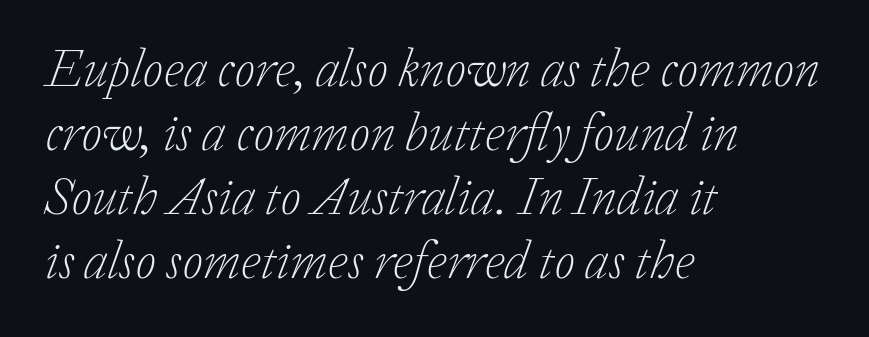
The image shows 53 px light serif type, italic (leaning right); set left-aligned, line spacing 1.21x, normal letter spacing, not underlined; low stroke contrast and a medium x-height.
